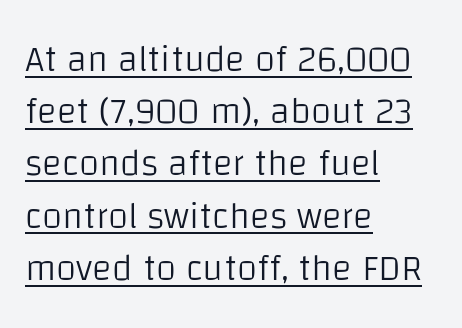
One glance says typical: line gaps are just what's usual. The passage shown is typed in a proportional face where columns would drift. Beneath each row of characters lies a ruled line. The weight tops out at a normal text grade. The rendering keeps characters at their native spacing.
